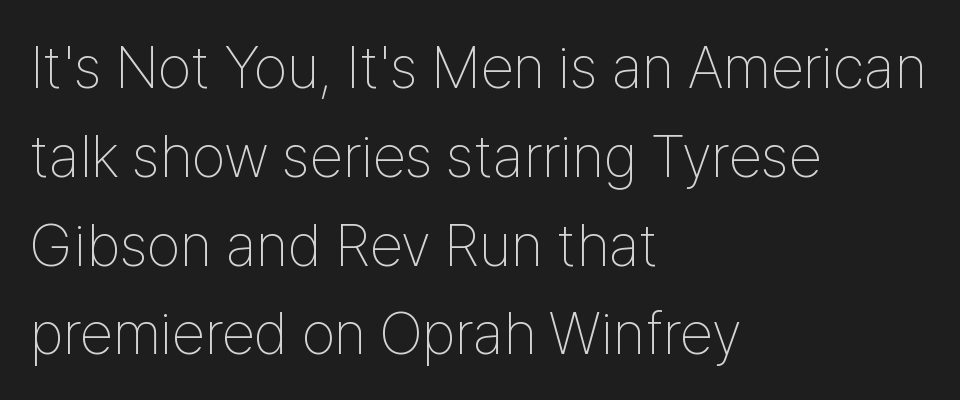
Q: Is the text bold? A: No.
Q: Is the text italic (slanted)? A: No, it is upright.
Q: Is the typeface a serif or a sans-serif typeface? A: Sans-serif.
Q: Is the text underlined? A: No.
Q: How is the paragraph aligned? A: Left-aligned.
Q: Is the spacing between letters normal or unusually wide? A: Normal.
Q: Is the spacing between lines tight, normal or loose? A: Normal.
Q: Width (condensed, normal, or wide)? A: Condensed.
Q: Stroke contrast? A: Low.
Q: x-height? A: Medium.
Q: Monospaced? A: No.
